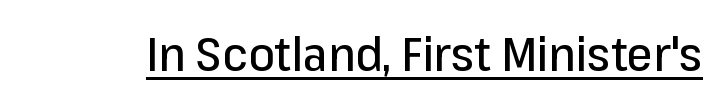
The image shows 47 px sans-serif type, upright; set normal letter spacing, underlined; low stroke contrast and a medium x-height.
